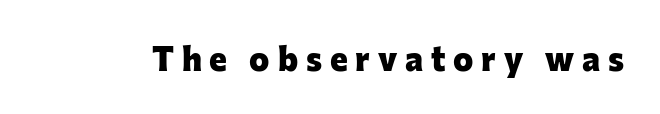
The image shows 34 px heavy sans-serif type, upright; set unusually wide letter spacing (+0.23 em), not underlined; low stroke contrast and a medium x-height.
